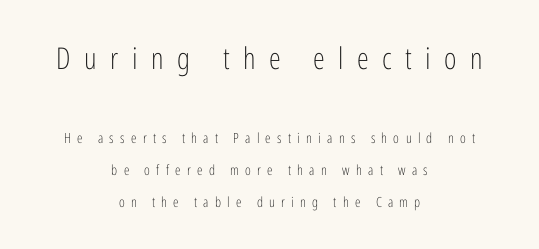
The image shows 30 px light, condensed sans-serif type, upright; set centered, loose line spacing (2.28x), unusually wide letter spacing (+0.45 em), not underlined; the first (top) block is 2.14x larger; low stroke contrast and a medium x-height.
